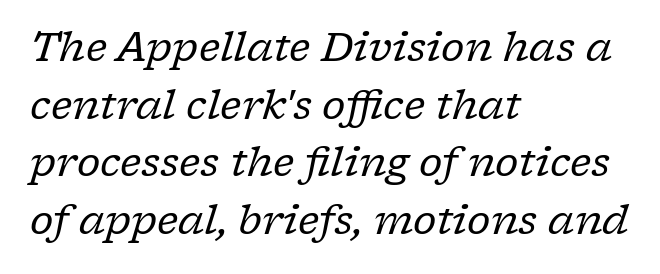
Letterform terminals end in serifs throughout the passage. Reading down the column, the eye jumps a familiar distance to each next line. Rule under the text: the space is simply empty. These lines stack with their left ends in a neat column. The strokes are not fattened; the text isn't bold.
